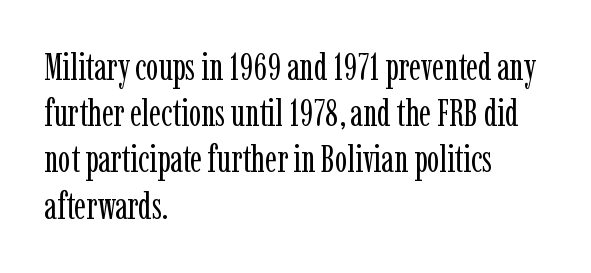
Q: Is the text bold? A: No.
Q: Is the text italic (slanted)? A: No, it is upright.
Q: Is the typeface a serif or a sans-serif typeface? A: Serif.
Q: Is the text underlined? A: No.
Q: How is the paragraph aligned? A: Left-aligned.
Q: Is the spacing between letters normal or unusually wide? A: Normal.
Q: Is the spacing between lines tight, normal or loose? A: Normal.
Q: Width (condensed, normal, or wide)? A: Condensed.
Q: Stroke contrast? A: Low.
Q: x-height? A: Medium.
Q: Monospaced? A: No.
